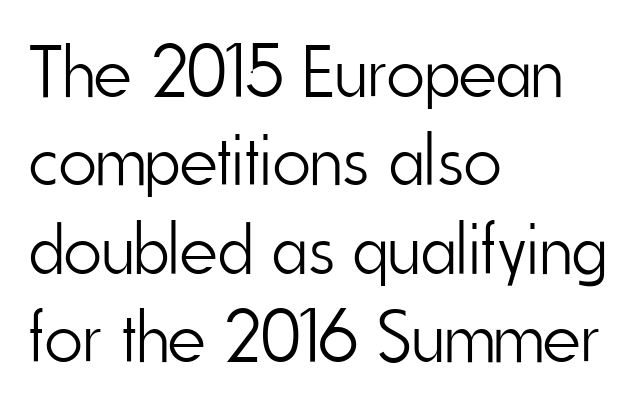
{"serif": "no", "italic": "no", "bold": "no", "weight": "light", "width": "condensed", "stroke_contrast": "low", "x_height": "small", "monospaced": "no", "underline": "no", "align": "left", "line_spacing_ratio": 1.21, "letter_spacing": "normal", "letter_spacing_em": 0.0, "glyph_px": 73}
